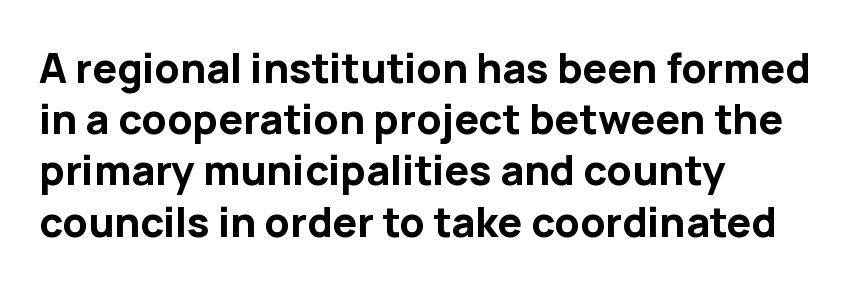
The image shows 41 px bold sans-serif type, upright; set left-aligned, normal line spacing (1.25x), normal letter spacing, not underlined; low stroke contrast and a medium x-height.
